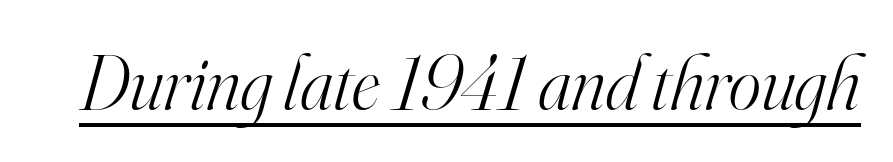
This sample uses plain, unmodified letter spacing. The passage shown leans; its letterforms are oblique. The passage shown is not bold in any degree. The rendering uses natural spacing where letterforms have individual widths.
